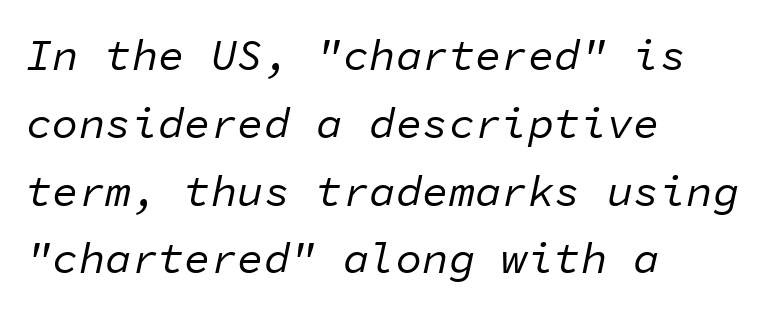
{"italic": "yes", "lean": "right", "slant_degrees": 11, "bold": "no", "weight": "regular", "width": "normal", "stroke_contrast": "low", "x_height": "medium", "monospaced": "yes", "underline": "no", "align": "left", "line_spacing": "normal", "line_spacing_ratio": 1.54, "letter_spacing": "normal", "letter_spacing_em": 0.0, "glyph_px": 44}
